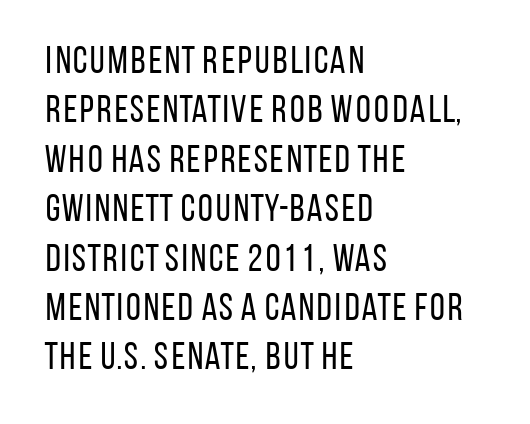
The image shows 38 px regular-weight, condensed sans-serif type, upright; set left-aligned, normal line spacing (1.3x), normal letter spacing, not underlined; low stroke contrast and a large x-height.
